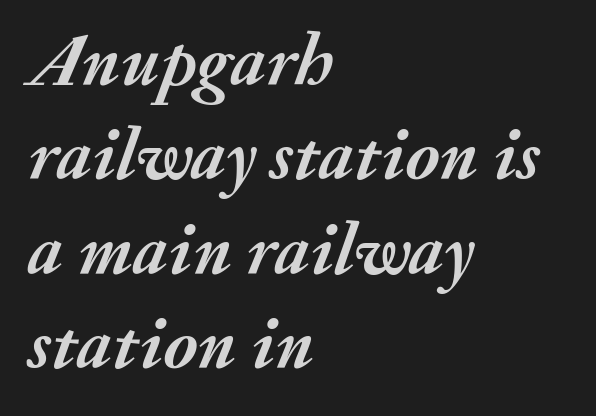
Observe the lean: these are italic letterforms. The block of text has a typical density, with ordinary space between rows. How are the letters spaced? Ordinarily, with no added tracking. The specimen omits any rule beneath the text block's lines. Which margin do the lines hug? The left one — the right edge is uneven.
